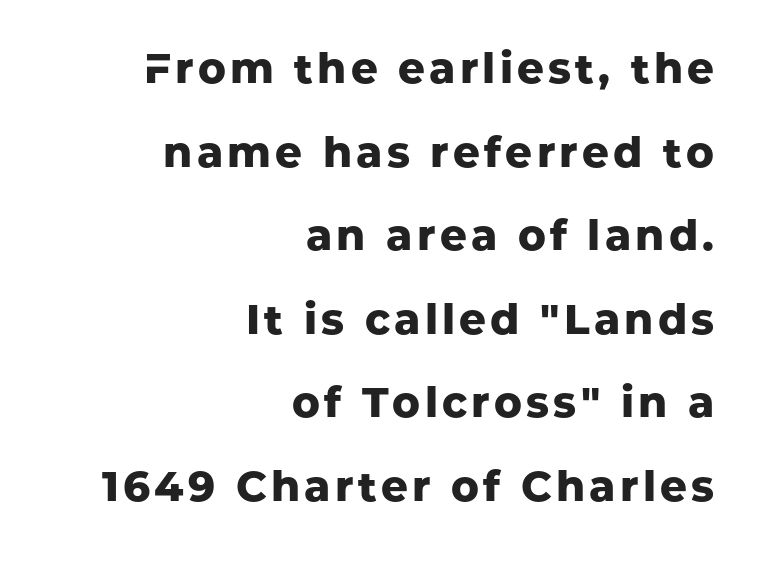
{"serif": "no", "italic": "no", "bold": "yes", "weight": "heavy", "width": "normal", "stroke_contrast": "low", "x_height": "medium", "monospaced": "no", "underline": "no", "align": "right", "line_spacing": "loose", "line_spacing_ratio": 1.99, "glyph_px": 42}
